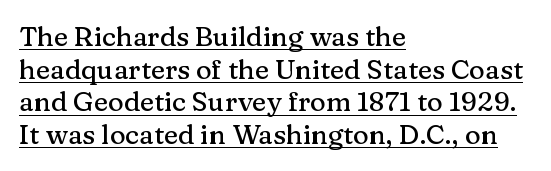
Q: Is the text italic (slanted)? A: No, it is upright.
Q: Is the text underlined? A: Yes.
Q: How is the paragraph aligned? A: Left-aligned.
Q: Is the spacing between letters normal or unusually wide? A: Normal.
